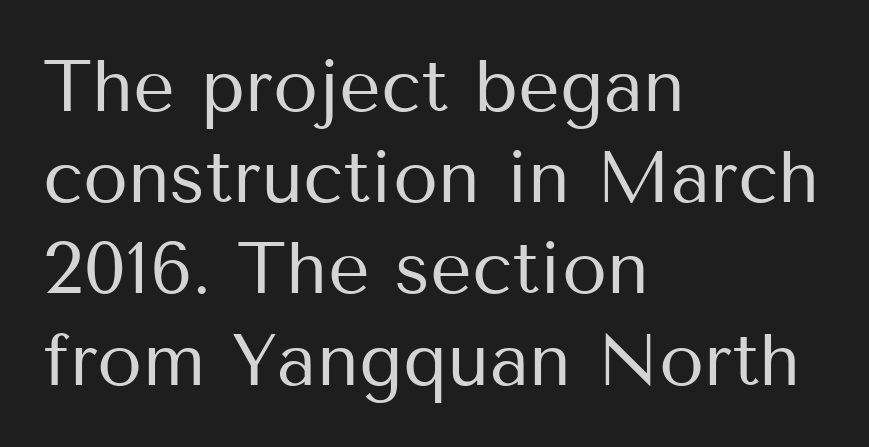
Q: Is the text bold? A: No.
Q: Is the text italic (slanted)? A: No, it is upright.
Q: Is the typeface a serif or a sans-serif typeface? A: Sans-serif.
Q: Is the text underlined? A: No.
Q: How is the paragraph aligned? A: Left-aligned.
Q: Is the spacing between letters normal or unusually wide? A: Normal.
Q: Is the spacing between lines tight, normal or loose? A: Normal.
Q: Width (condensed, normal, or wide)? A: Normal.
Q: Stroke contrast? A: Medium.
Q: x-height? A: Medium.
Q: Monospaced? A: No.
